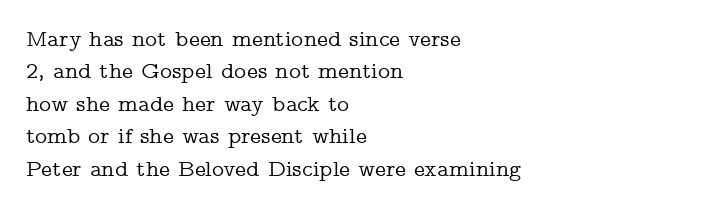
Rule under the text: the space is simply empty. Glyph-to-glyph distance matches everyday printed text. This block has exactly the height ordinary leading produces. Every character sits straight up, as roman type does. Teacher's note: observe the even left margin — that is flush-left alignment.
